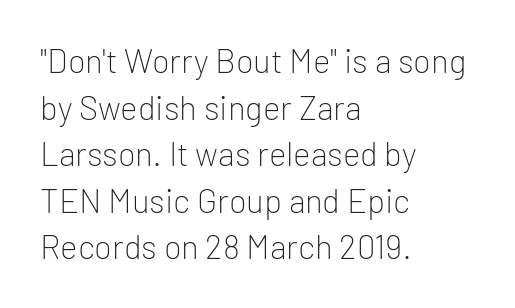
The image shows 33 px light sans-serif type, upright; set left-aligned, normal line spacing (1.41x), normal letter spacing, not underlined; low stroke contrast and a medium x-height.
